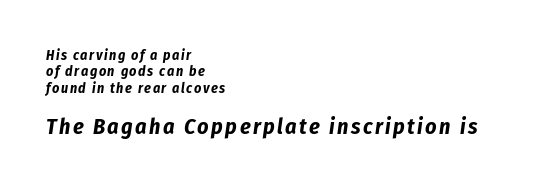
Unmarked baselines from the first word to the last. Emphasis by weight is at full strength: bold. Which chunk is bigger? The second one — the bottom block dwarfs the top. Where is the straight margin? On the left. Observe the lean: these are italic letterforms.
